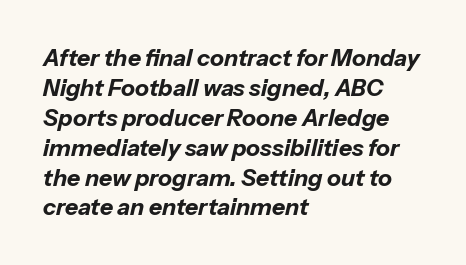
The image shows 23 px bold type, italic (leaning right); set left-aligned, normal line spacing (1.3x), normal letter spacing, not underlined.
